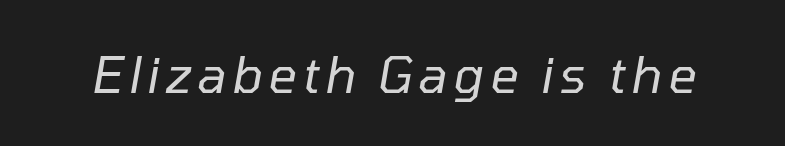
Each stroke keeps to a modest, everyday thickness or less. Words float on clear page, feet unadorned. Looking at the ascenders, they clearly lean. The face used here is proportionally spaced, like ordinary book or web type.
